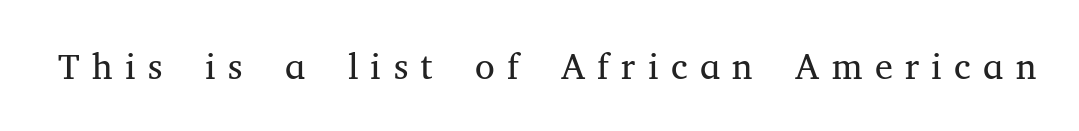
The image shows 36 px regular-weight serif type, upright; set unusually wide letter spacing (+0.34 em), not underlined; medium stroke contrast and a medium x-height.
